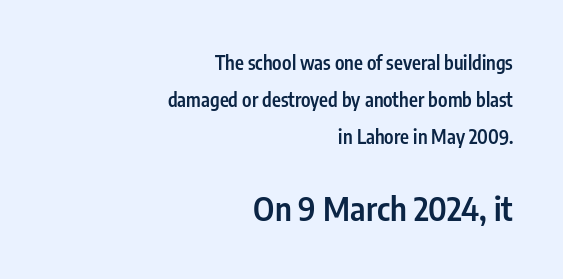
Scale increases going downward across the two blocks. The letters sit at their default tracking, neither squeezed nor spread. Type without underlining. Short and long lines alike share a common ending point at right.
